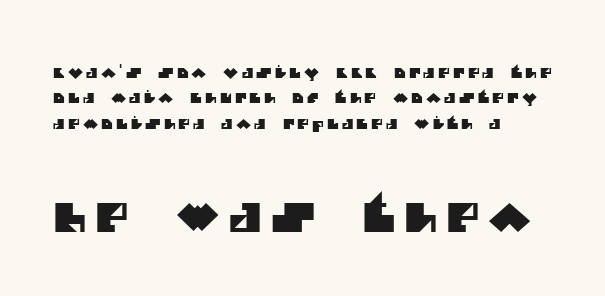
Horizontally, the lines are justified to the leading edge only. Descenders are the only things crossing below the line. Unlike a traditional serif, this face leaves its strokes unadorned. Is the letter spacing exaggerated? Yes — the characters are pushed far apart.
